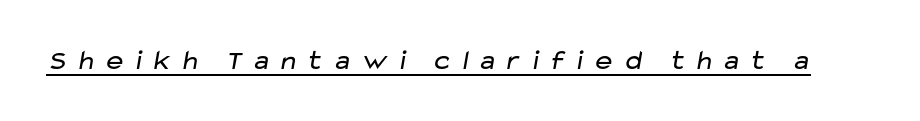
The image shows 28 px regular-weight, wide sans-serif type; set unusually wide letter spacing (+0.25 em), underlined; low stroke contrast and a medium x-height.
